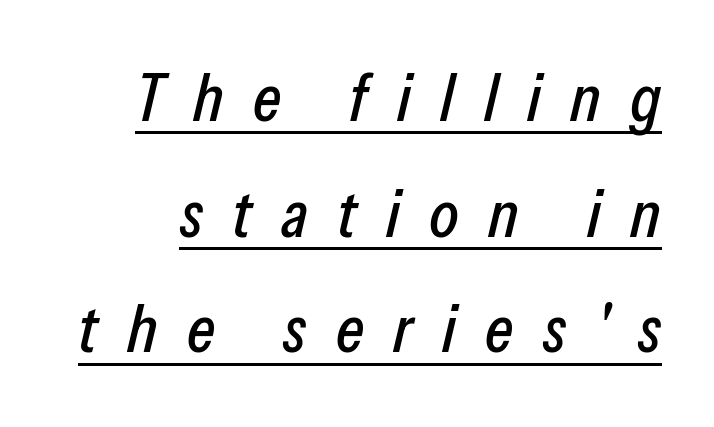
{"italic": "yes", "lean": "right", "slant_degrees": 13, "width": "condensed", "stroke_contrast": "low", "x_height": "medium", "monospaced": "no", "underline": "yes", "line_spacing": "normal", "line_spacing_ratio": 1.7, "letter_spacing": "wide", "letter_spacing_em": 0.43, "glyph_px": 68}
